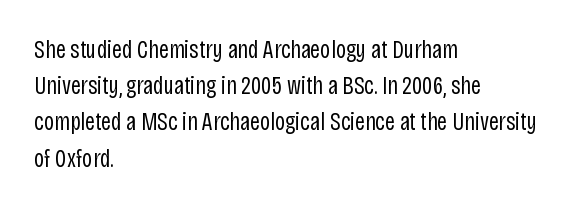
Q: Is the text bold? A: No.
Q: Is the text italic (slanted)? A: No, it is upright.
Q: Is the text underlined? A: No.
Q: How is the paragraph aligned? A: Left-aligned.
Q: Is the spacing between letters normal or unusually wide? A: Normal.
Q: Is the spacing between lines tight, normal or loose? A: Normal.
